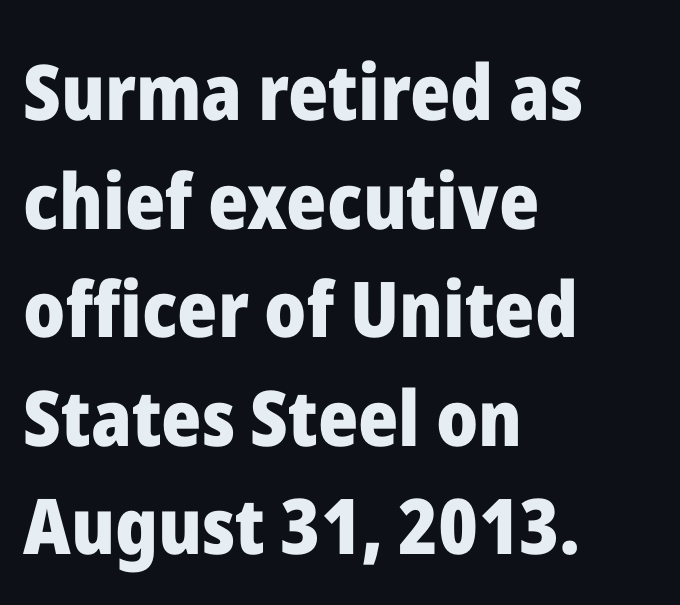
{"serif": "no", "italic": "no", "bold": "yes", "weight": "heavy", "width": "normal", "stroke_contrast": "low", "x_height": "medium", "monospaced": "no", "underline": "no", "align": "left", "line_spacing": "normal", "line_spacing_ratio": 1.41, "letter_spacing": "normal", "letter_spacing_em": 0.0, "glyph_px": 77}
